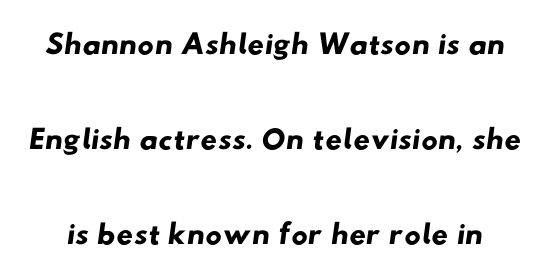
Q: Is the typeface a serif or a sans-serif typeface? A: Sans-serif.
Q: Is the text underlined? A: No.
Q: Is the spacing between letters normal or unusually wide? A: Normal.
Q: Is the spacing between lines tight, normal or loose? A: Loose.
Q: Width (condensed, normal, or wide)? A: Wide.
Q: Stroke contrast? A: Low.
Q: x-height? A: Small.
Q: Monospaced? A: No.
